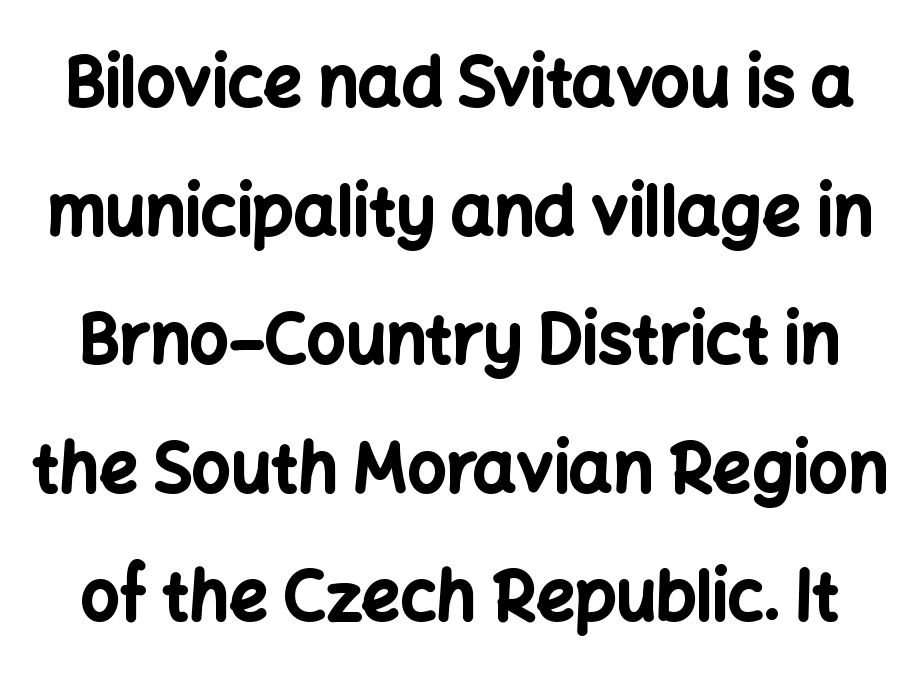
{"serif": "no", "italic": "no", "bold": "yes", "weight": "bold", "width": "normal", "stroke_contrast": "low", "x_height": "medium", "monospaced": "no", "underline": "no", "line_spacing_ratio": 1.89, "letter_spacing": "normal", "letter_spacing_em": 0.0, "glyph_px": 68}
